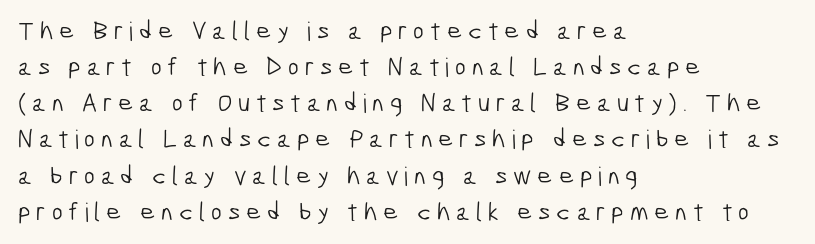
{"bold": "no", "underline": "no", "align": "left", "line_spacing": "normal", "line_spacing_ratio": 1.39, "letter_spacing": "wide", "letter_spacing_em": 0.22, "glyph_px": 26}
